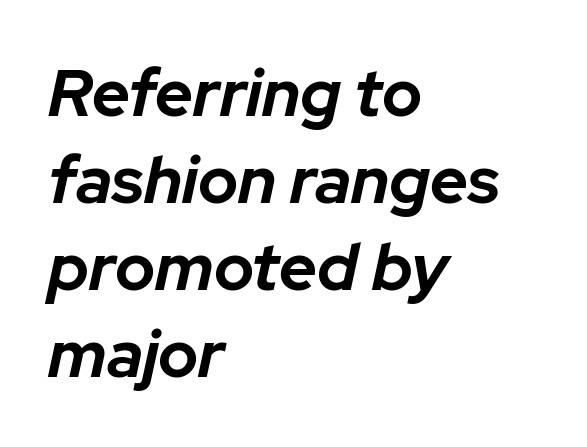
Q: Is the text bold? A: Yes.
Q: Is the text italic (slanted)? A: Yes, it leans right by about 12 degrees.
Q: Is the text underlined? A: No.
Q: How is the paragraph aligned? A: Left-aligned.
Q: Is the spacing between letters normal or unusually wide? A: Normal.
Q: Is the spacing between lines tight, normal or loose? A: Normal.
Q: Width (condensed, normal, or wide)? A: Normal.
Q: Stroke contrast? A: Low.
Q: x-height? A: Medium.
Q: Monospaced? A: No.
